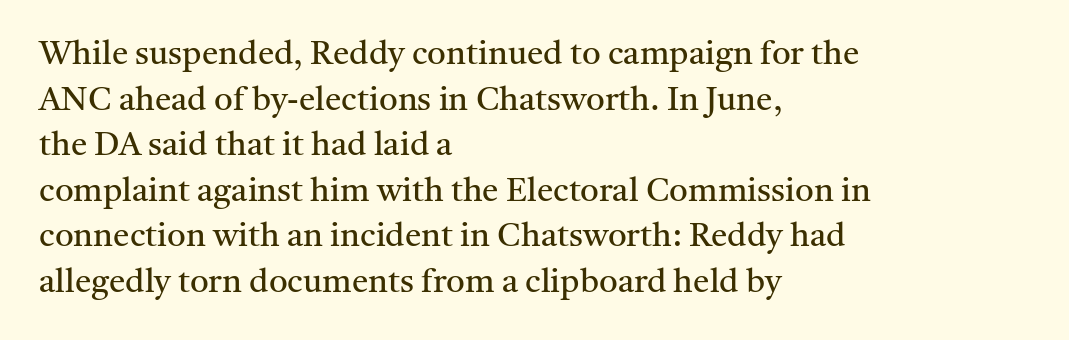
Q: Is the text bold? A: No.
Q: Is the text italic (slanted)? A: No, it is upright.
Q: Is the typeface a serif or a sans-serif typeface? A: Serif.
Q: Is the text underlined? A: No.
Q: How is the paragraph aligned? A: Left-aligned.
Q: Is the spacing between letters normal or unusually wide? A: Normal.
Q: Is the spacing between lines tight, normal or loose? A: Normal.
Q: Width (condensed, normal, or wide)? A: Normal.
Q: Stroke contrast? A: Medium.
Q: x-height? A: Medium.
Q: Monospaced? A: No.
